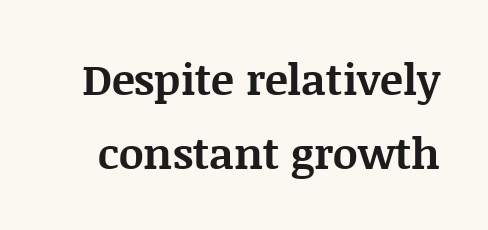
{"serif": "yes", "italic": "no", "bold": "yes", "weight": "bold", "width": "normal", "stroke_contrast": "medium", "x_height": "large", "monospaced": "no", "underline": "no", "line_spacing_ratio": 1.72, "letter_spacing": "normal", "letter_spacing_em": 0.0, "glyph_px": 43}
